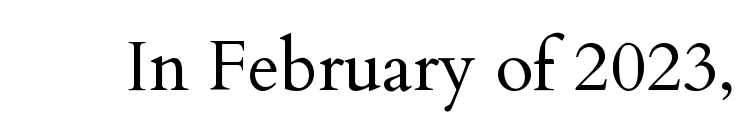
The image shows 70 px regular-weight serif type, upright; set normal letter spacing, not underlined; medium stroke contrast and a small x-height.
